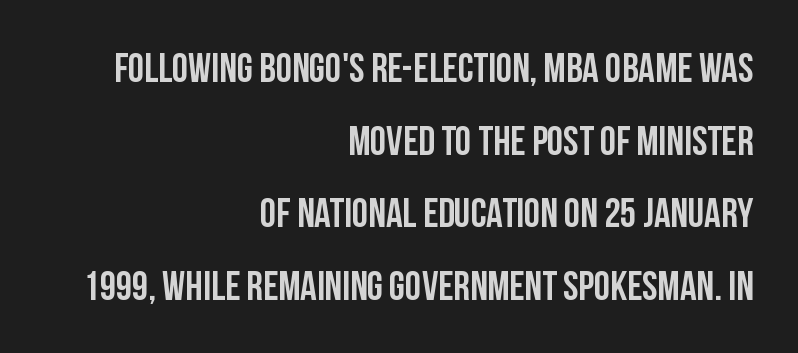
Q: Is the text italic (slanted)? A: No, it is upright.
Q: Is the typeface a serif or a sans-serif typeface? A: Sans-serif.
Q: Is the text underlined? A: No.
Q: How is the paragraph aligned? A: Right-aligned.
Q: Is the spacing between letters normal or unusually wide? A: Normal.
Q: Width (condensed, normal, or wide)? A: Condensed.
Q: Stroke contrast? A: Low.
Q: x-height? A: Large.
Q: Monospaced? A: No.
